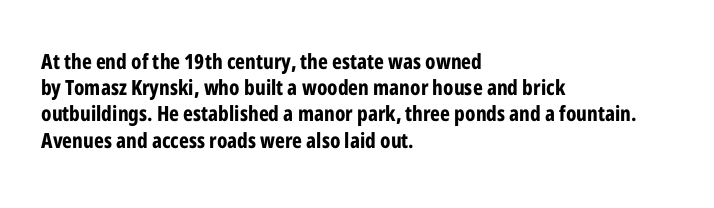
The image shows 21 px bold type, upright; set left-aligned, normal line spacing (1.25x), normal letter spacing, not underlined.
